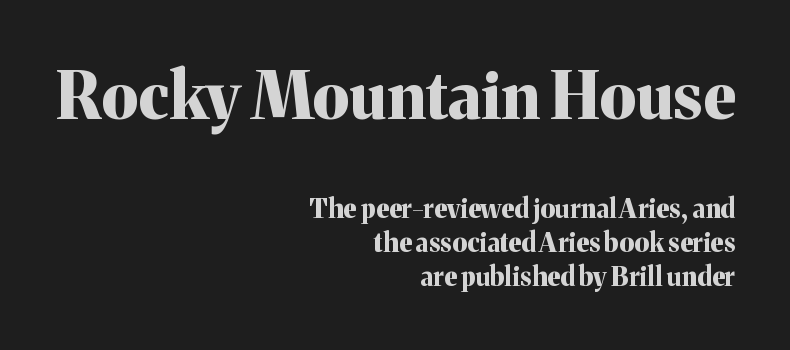
Q: Is the text bold? A: Yes.
Q: Is the text italic (slanted)? A: No, it is upright.
Q: Is the typeface a serif or a sans-serif typeface? A: Serif.
Q: Is the text underlined? A: No.
Q: How is the paragraph aligned? A: Right-aligned.
Q: Is the spacing between letters normal or unusually wide? A: Normal.
Q: Is the spacing between lines tight, normal or loose? A: Normal.
Q: Which block of text is set in a larger size, the first (top) or the second (bottom)? A: The first (top) one.
Q: Width (condensed, normal, or wide)? A: Normal.
Q: Stroke contrast? A: Medium.
Q: x-height? A: Medium.
Q: Monospaced? A: No.
